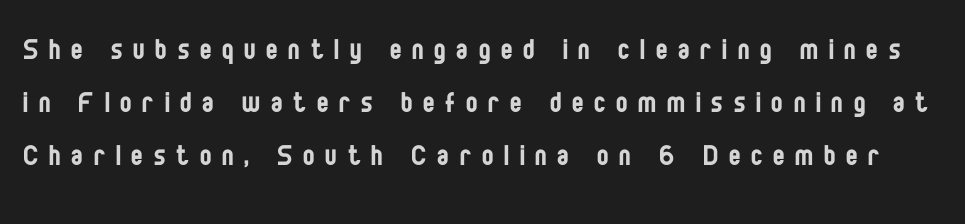
Does extra space separate the letters? Yes, quite a lot of it. This is not heavy type; no bold has been used. Descenders hang freely into open space. Each letter keeps its own natural width here, so spacing adapts to shape. Interline gaps are of average width in this sample. Is this a sans? Yes — the strokes have no serifs.
